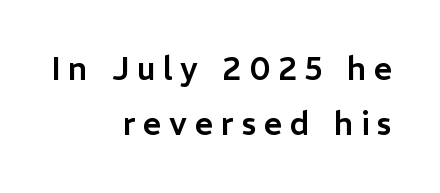
{"serif": "no", "italic": "no", "width": "normal", "stroke_contrast": "low", "x_height": "medium", "monospaced": "no", "underline": "no", "align": "right", "line_spacing_ratio": 1.73, "letter_spacing": "wide", "letter_spacing_em": 0.24, "glyph_px": 32}
